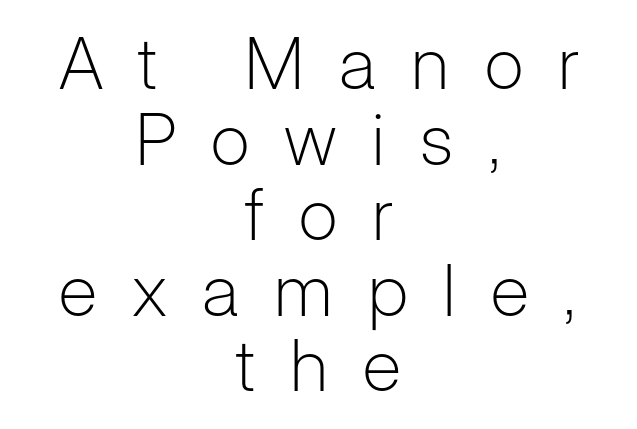
Q: Is the text bold? A: No.
Q: Is the text italic (slanted)? A: No, it is upright.
Q: Is the typeface a serif or a sans-serif typeface? A: Sans-serif.
Q: Is the text underlined? A: No.
Q: How is the paragraph aligned? A: Centered.
Q: Is the spacing between letters normal or unusually wide? A: Unusually wide.
Q: Is the spacing between lines tight, normal or loose? A: Tight.
Q: Width (condensed, normal, or wide)? A: Normal.
Q: Stroke contrast? A: Low.
Q: x-height? A: Medium.
Q: Monospaced? A: No.
